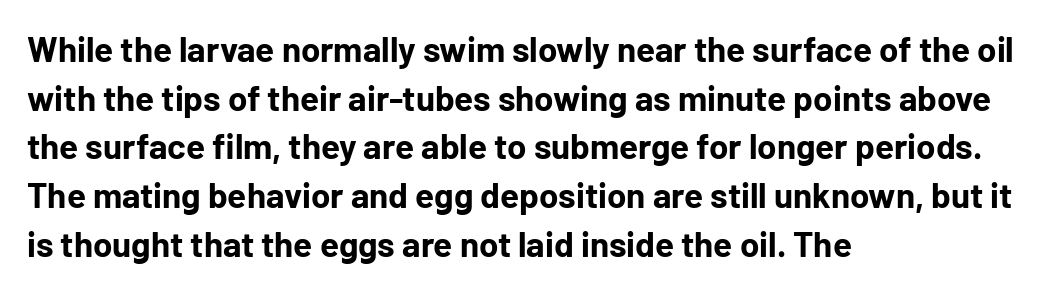
The letters sit at their default tracking, neither squeezed nor spread. The lines sit at an ordinary, default distance from one another. On the weight axis this lands at bold, roughly 700. The characters display no serif detailing; their extremities are plain. Character widths vary here, with narrow letters taking less room than wide ones. When letters stand straight like this, we call the style roman or upright.
